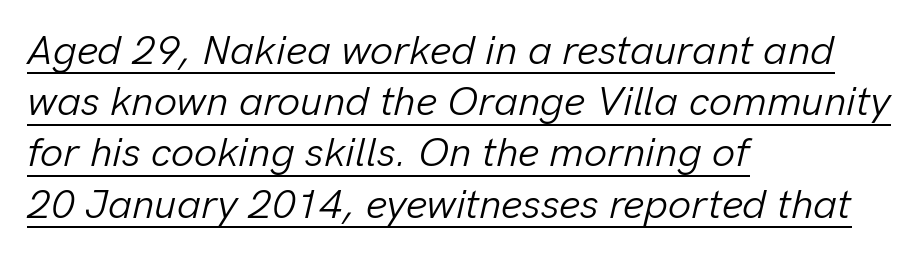
Regular leading. You could not count columns in this text — the font is proportionally spaced. Is the type heavy? It reads as light-to-regular instead. Every character sits at an angle, as italics do.
